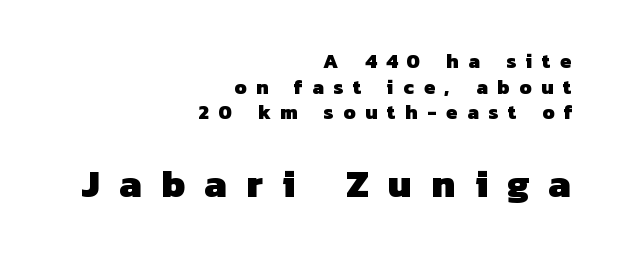
Spacing between characters has been opened up far beyond the box default. Glance below the letters and you will spot only blank space. The rendering uses natural spacing where letterforms have individual widths. Horizontally, the lines are justified to the trailing edge only.
